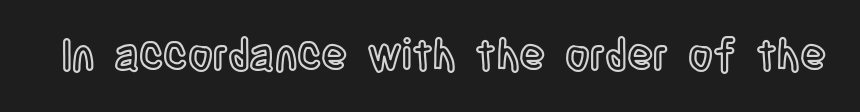
{"italic": "no", "width": "condensed", "x_height": "large", "monospaced": "no", "underline": "no", "letter_spacing": "normal", "letter_spacing_em": 0.0, "glyph_px": 43}
